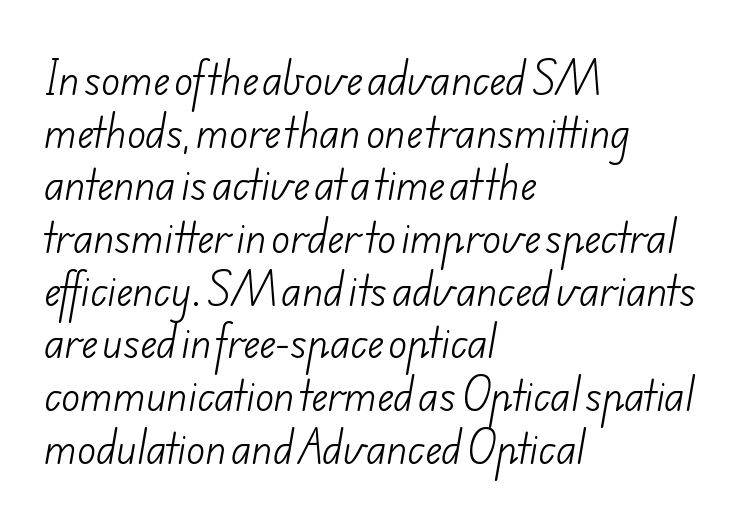
Q: Is the text bold? A: No.
Q: Is the typeface a serif or a sans-serif typeface? A: Sans-serif.
Q: Is the text underlined? A: No.
Q: How is the paragraph aligned? A: Left-aligned.
Q: Is the spacing between letters normal or unusually wide? A: Normal.
Q: Is the spacing between lines tight, normal or loose? A: Normal.
Q: Width (condensed, normal, or wide)? A: Normal.
Q: Stroke contrast? A: Low.
Q: x-height? A: Small.
Q: Monospaced? A: No.
